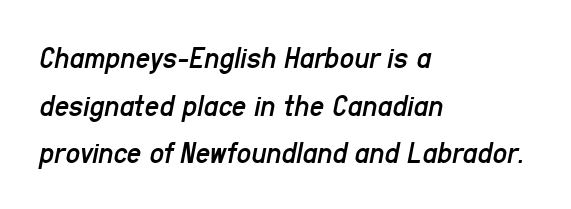
What's the leading like? Ordinary, nothing unusual. Default kerning and tracking; the words read as compact shapes. The letters advance in unequal steps, a hallmark of proportional type. The font's italic variant was chosen for this text.
